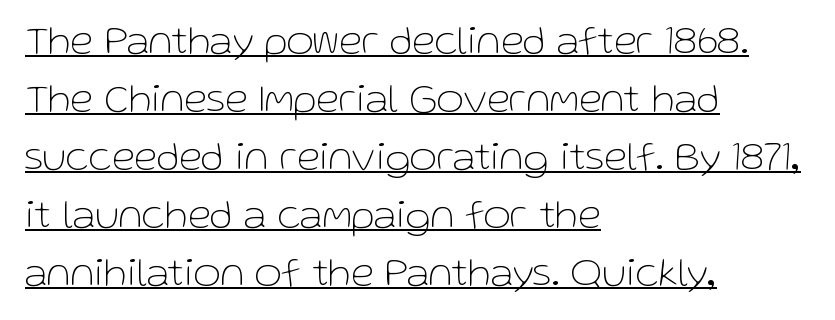
The image shows 42 px thin sans-serif type, upright; set left-aligned, normal line spacing (1.38x), normal letter spacing, underlined; low stroke contrast and a medium x-height.
